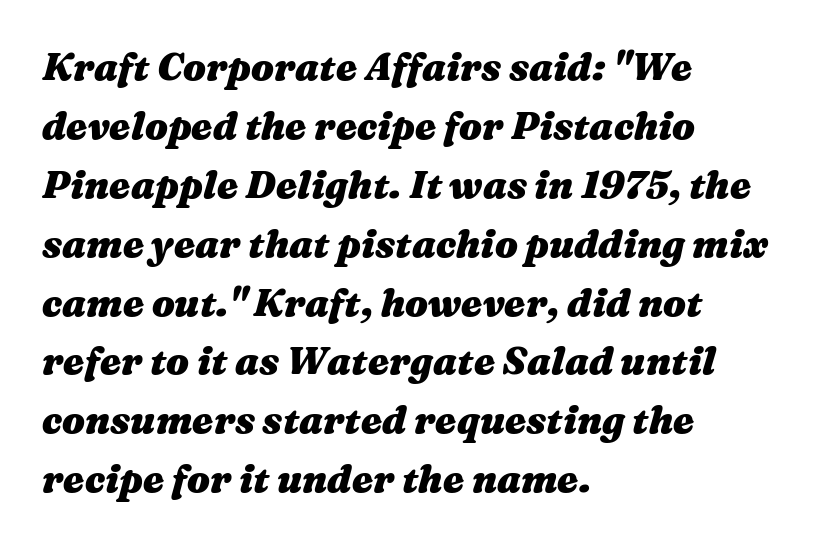
Q: Is the text bold? A: Yes.
Q: Is the text italic (slanted)? A: Yes, it leans right by about 16 degrees.
Q: Is the text underlined? A: No.
Q: How is the paragraph aligned? A: Left-aligned.
Q: Is the spacing between letters normal or unusually wide? A: Normal.
Q: Is the spacing between lines tight, normal or loose? A: Normal.
Q: Width (condensed, normal, or wide)? A: Wide.
Q: Stroke contrast? A: Medium.
Q: x-height? A: Medium.
Q: Monospaced? A: No.
